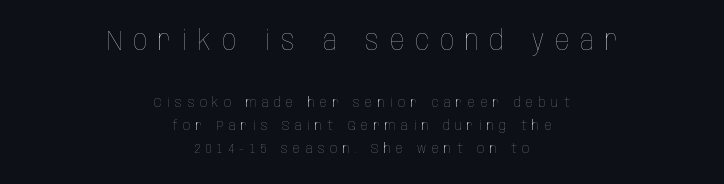
{"italic": "no", "bold": "no", "weight": "thin", "width": "condensed", "stroke_contrast": "low", "x_height": "large", "monospaced": "no", "underline": "no", "align": "center", "line_spacing": "normal", "line_spacing_ratio": 1.63, "letter_spacing": "wide", "letter_spacing_em": 0.39, "larger_block": "first", "size_ratio": 2.0, "glyph_px": 28}
